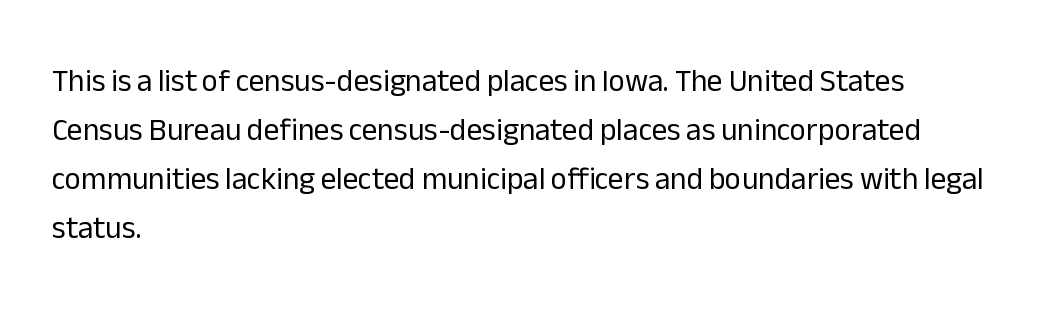
Do the letters lean? They stand straight. Baseline-to-baseline distance is the conventional proportion of letter height. Check where the strokes stop: nothing finishes them off — pure sans. The strip under each line holds only bare page. The typeface has the unassuming heft of standard copy or less.
